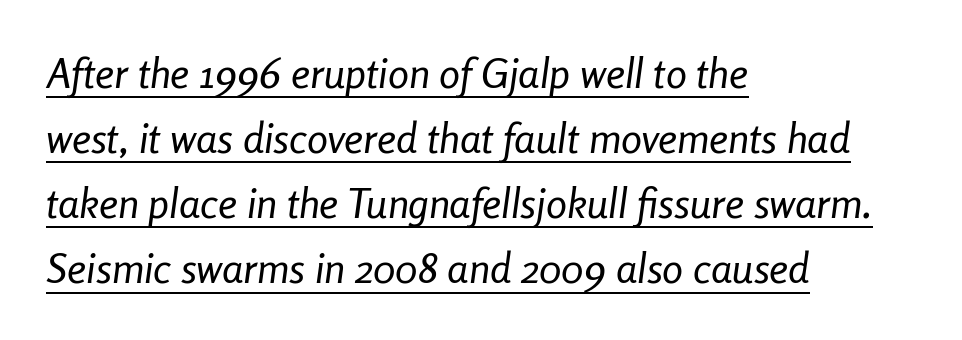
Regular leading. The typesetter chose a ragged-right arrangement here. Ink coverage per letter is moderate at most. Italic? Definitely — the glyphs are oblique. The passage shown is typed in a proportional face where columns would drift. The sample's only ornament is a line tracing under the words.
